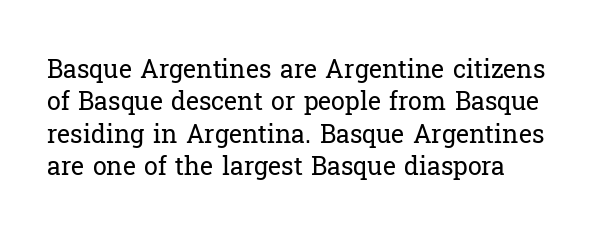
Compared with typical paragraphs, the rows here are spaced about the same. The passage shown has conventional tracking throughout. Each stroke keeps to a modest, everyday thickness or less. Clear beneath every line of the passage. Is there any slant? The stems are plumb.
